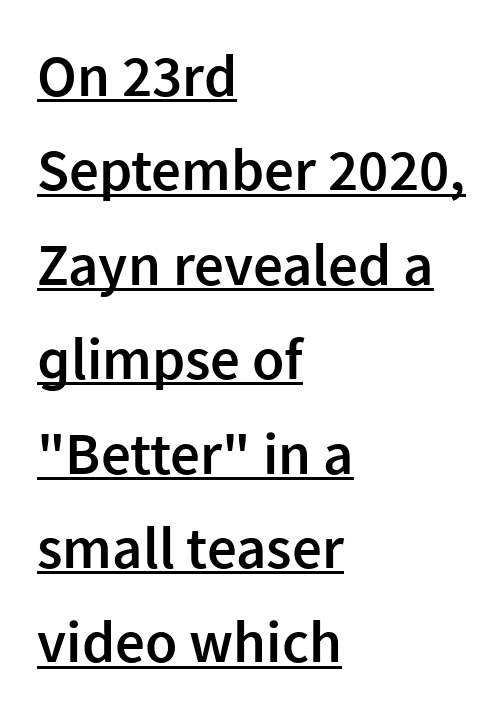
Do the characters align in a grid? No, the font is proportional. Slightly chunky letters — semibold, I'd say, not full bold. The glyphs are accompanied by a horizontal stroke just below them. Unlike a traditional serif, this face leaves its strokes unadorned.
